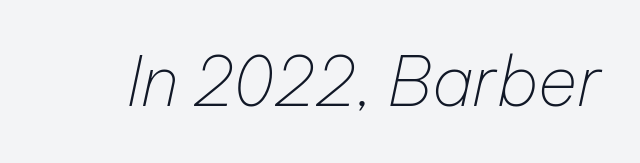
The face used here is rendered with its standard letterfit. The cut favours lightness, reaching ordinary text weight at its darkest. The lettering tilts uniformly, giving the passage an italic look. The glyphs are unaccompanied by any horizontal stroke below them. Spacing verdict: proportional, widths tailored to each character.
